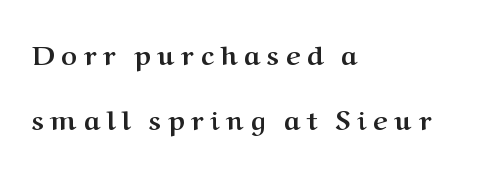
Q: Is the text bold? A: Yes.
Q: Is the text italic (slanted)? A: No, it is upright.
Q: Is the text underlined? A: No.
Q: How is the paragraph aligned? A: Left-aligned.
Q: Is the spacing between letters normal or unusually wide? A: Unusually wide.
Q: Is the spacing between lines tight, normal or loose? A: Loose.
